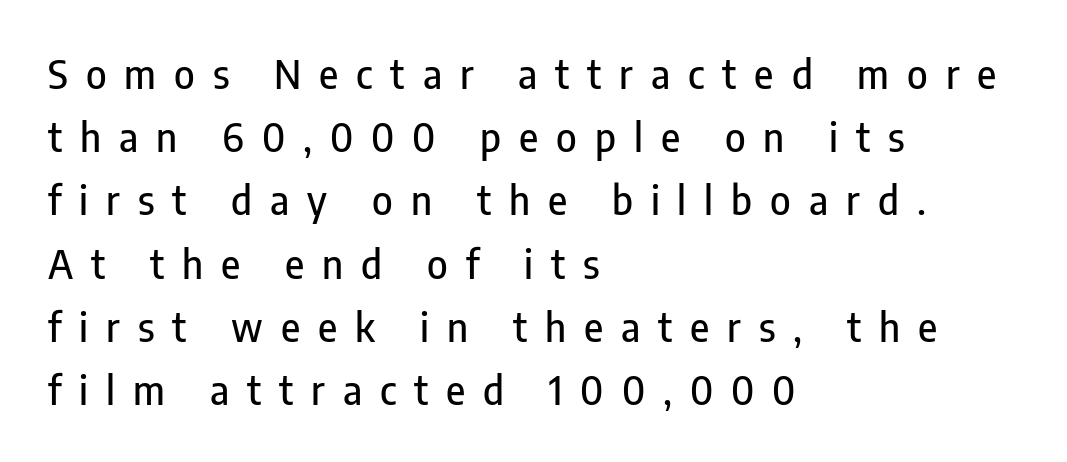
The passage shown is typed in a proportional face where columns would drift. Decoration check: the copy has no underline. Each line starts at the same left margin while the right side varies. Leading matches the norm, producing a regular column. In terms of posture, this sample is upright. Loose tracking; the words dissolve into strings of separated letters.
